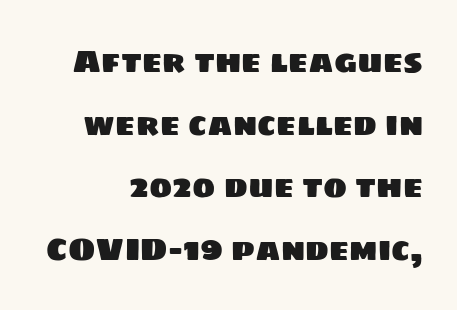
{"serif": "no", "width": "normal", "stroke_contrast": "low", "x_height": "large", "monospaced": "no", "underline": "no", "line_spacing": "loose", "line_spacing_ratio": 1.96, "letter_spacing": "normal", "letter_spacing_em": 0.0, "glyph_px": 32}
